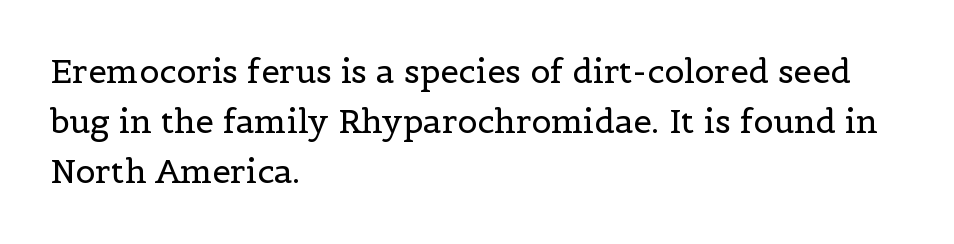
Every character sits straight up, as roman type does. These lines are set flush left with a ragged right edge. Ink coverage per letter is moderate at most. Looks like regular typesetting: each glyph gets only the width it needs. The lines sit at an ordinary, default distance from one another. Rule under the text: the space is simply empty.
